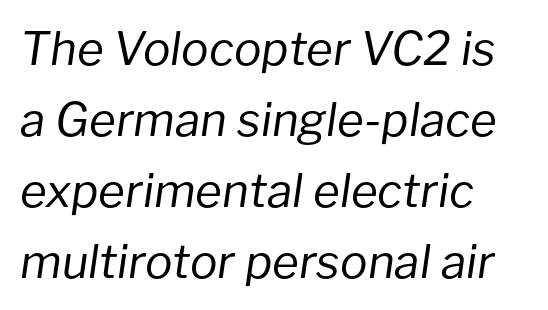
{"italic": "yes", "lean": "right", "slant_degrees": 8, "bold": "no", "weight": "regular", "width": "normal", "stroke_contrast": "low", "x_height": "medium", "monospaced": "no", "underline": "no", "align": "left", "line_spacing": "normal", "line_spacing_ratio": 1.54, "letter_spacing": "normal", "letter_spacing_em": 0.0, "glyph_px": 46}
